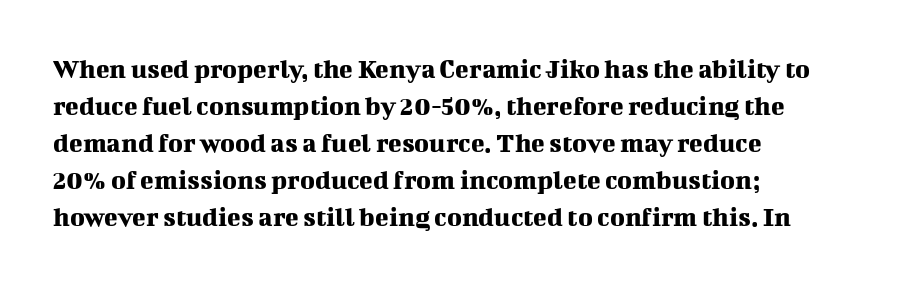
{"serif": "yes", "italic": "no", "width": "normal", "stroke_contrast": "medium", "x_height": "medium", "monospaced": "no", "underline": "no", "align": "left", "line_spacing": "normal", "line_spacing_ratio": 1.32, "letter_spacing": "normal", "letter_spacing_em": 0.0, "glyph_px": 28}
